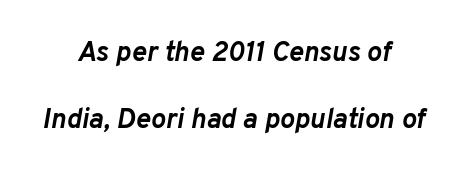
Q: Is the text bold? A: Yes.
Q: Is the text italic (slanted)? A: Yes, it leans right by about 10 degrees.
Q: Is the text underlined? A: No.
Q: How is the paragraph aligned? A: Centered.
Q: Is the spacing between letters normal or unusually wide? A: Normal.
Q: Is the spacing between lines tight, normal or loose? A: Loose.
Q: Width (condensed, normal, or wide)? A: Normal.
Q: Stroke contrast? A: Low.
Q: x-height? A: Medium.
Q: Monospaced? A: No.
